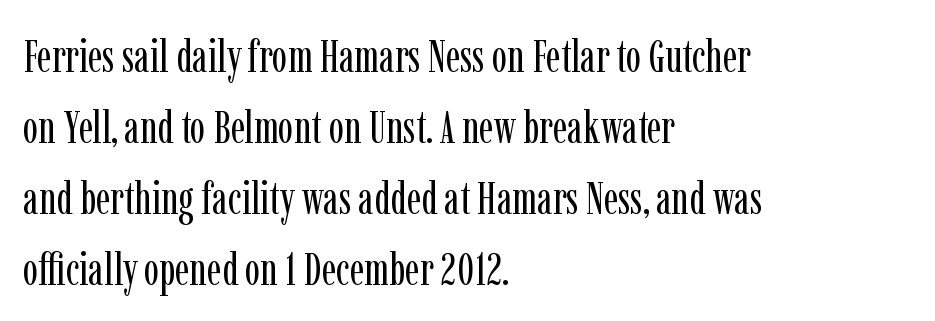
Do the characters align in a grid? No, the font is proportional. Check the space under the baseline: it is left empty. Every character sits straight up, as roman type does. Look at the bottom of the vertical strokes: they flare into serifs here. Every row of glyphs begins at an identical x-position on the left.
